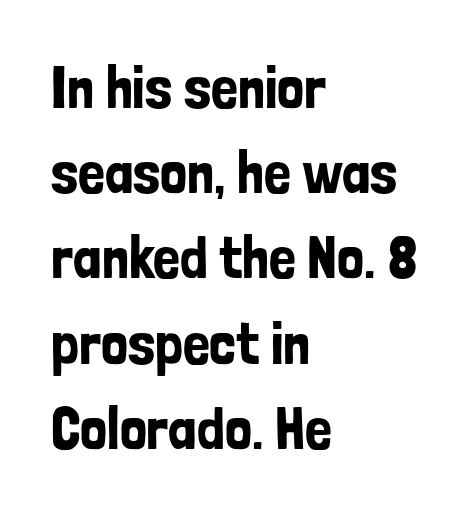
Unlike a traditional serif, this face leaves its strokes unadorned. Is there any slant? The stems are plumb. Has an underline been added? It has not. One-word summary of the alignment: left.
